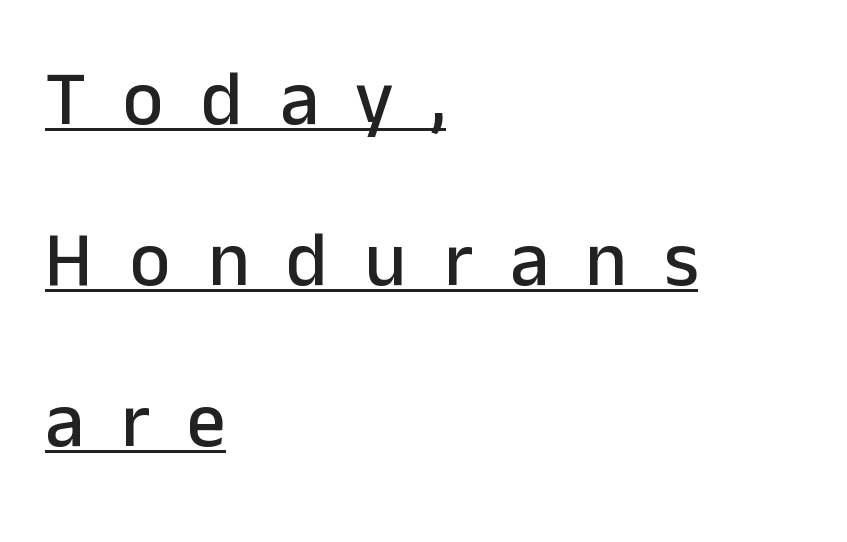
Tracking value appears strongly positive — letters spread wide. The passage shown is typed in a proportional face where columns would drift. Notice how the stems are strictly vertical — no italics here. Airy leading. This sample uses a sans-serif face.
